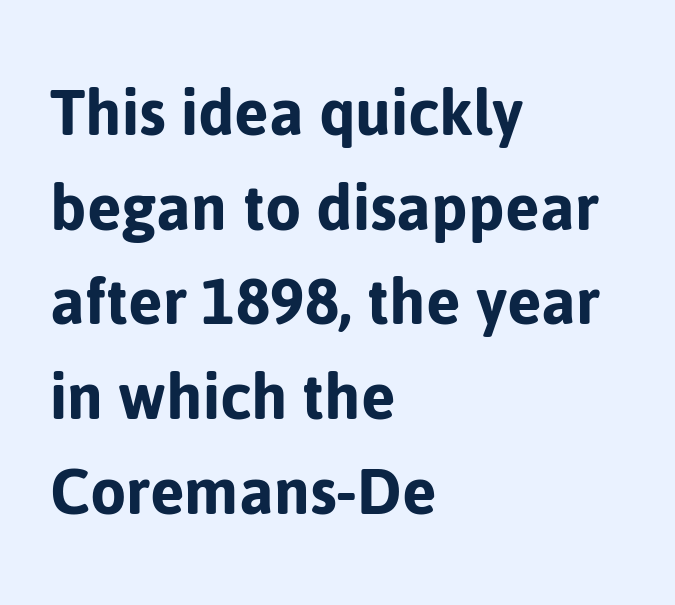
Nobody drew a line under any word here. Looks like regular typesetting: each glyph gets only the width it needs. Layout note: lines flush left. It's the straight-up-and-down kind of type. A typesetter would call this zero additional tracking.
